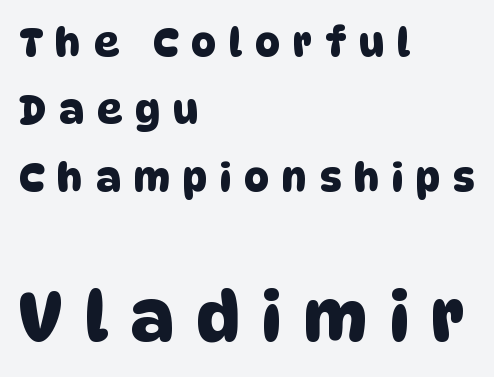
You could only call the tracking loose — the letters float apart. What kind of face is this? One without serifs — a sans. The paragraph has a hard left edge and a soft right edge. Here the designer chose a conventional face with non-uniform glyph widths. Decoration check: the copy has no underline. Larger block? The one below; the one above is distinctly smaller.
